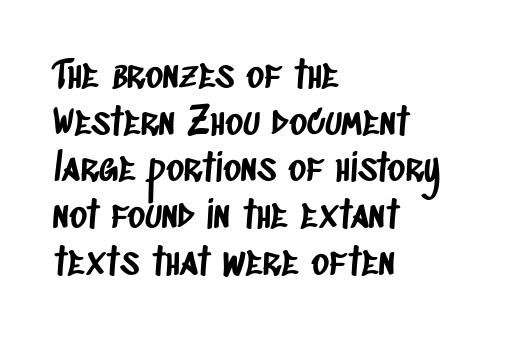
The image shows 38 px condensed sans-serif type; set left-aligned, line spacing 1.23x, normal letter spacing, not underlined; low stroke contrast and a large x-height.
